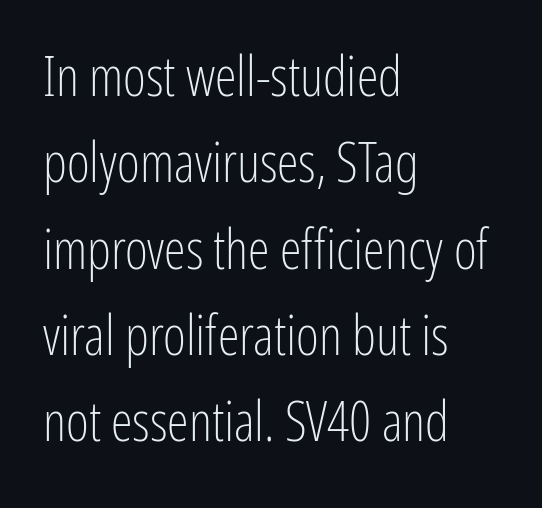
Q: Is the text bold? A: No.
Q: Is the text italic (slanted)? A: No, it is upright.
Q: Is the typeface a serif or a sans-serif typeface? A: Sans-serif.
Q: Is the text underlined? A: No.
Q: How is the paragraph aligned? A: Left-aligned.
Q: Is the spacing between letters normal or unusually wide? A: Normal.
Q: Is the spacing between lines tight, normal or loose? A: Normal.
Q: Width (condensed, normal, or wide)? A: Condensed.
Q: Stroke contrast? A: Low.
Q: x-height? A: Medium.
Q: Monospaced? A: No.
